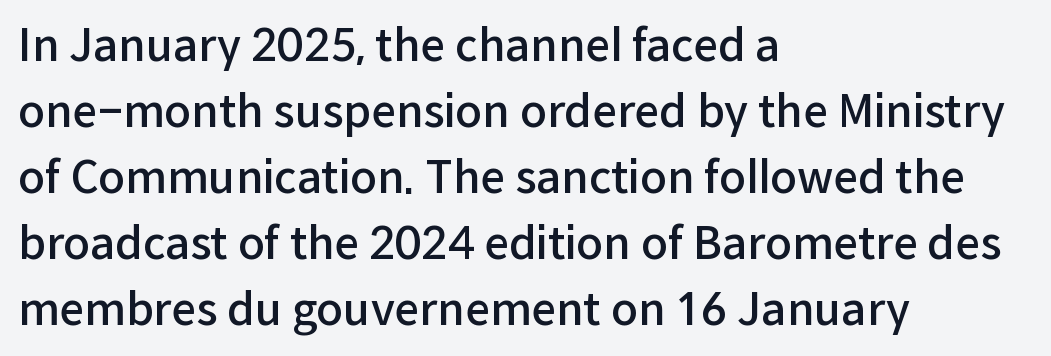
Check where the strokes stop: nothing finishes them off — pure sans. Reading down the block, your eye returns to a fixed left position each line. Do the characters align in a grid? No, the font is proportional. The passage shown is not underscored anywhere.
